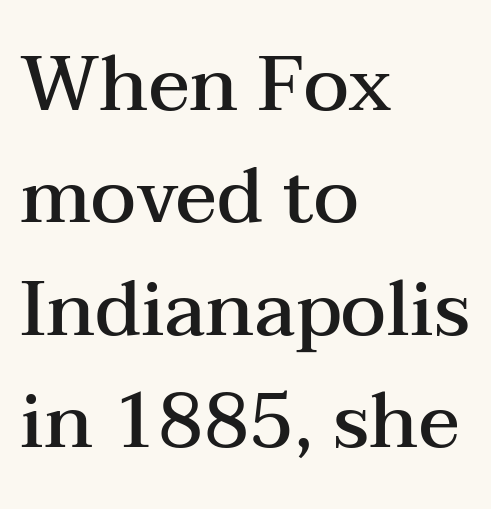
{"serif": "yes", "italic": "no", "bold": "semi", "weight": "semibold", "width": "wide", "stroke_contrast": "medium", "x_height": "medium", "monospaced": "no", "underline": "no", "align": "left", "line_spacing": "normal", "line_spacing_ratio": 1.48, "letter_spacing": "normal", "letter_spacing_em": 0.0, "glyph_px": 76}
